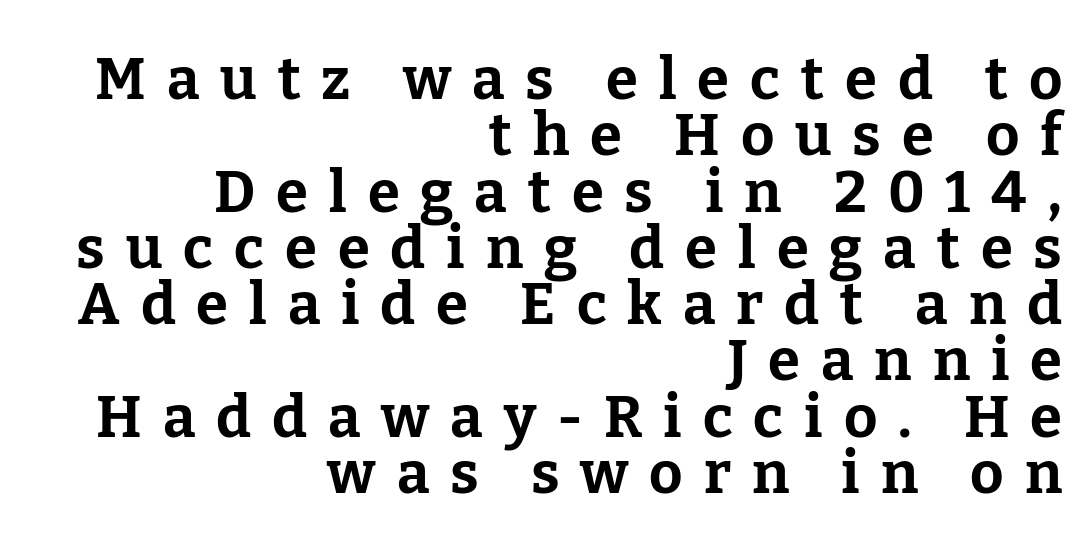
The image shows 58 px bold serif type, upright; set right-aligned, tight line spacing (0.97x), unusually wide letter spacing (+0.36 em), not underlined; low stroke contrast and a medium x-height.
